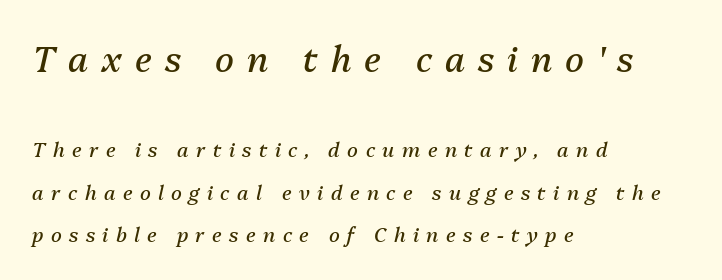
The image shows 35 px regular-weight type, italic (leaning right); set left-aligned, loose line spacing (2.12x), unusually wide letter spacing (+0.37 em), not underlined; the first (top) block is 1.75x larger; medium stroke contrast and a medium x-height.
